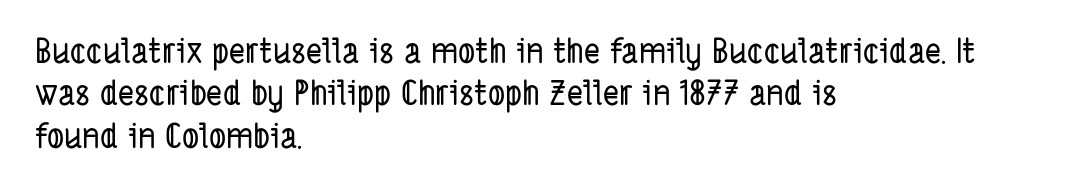
Q: Is the typeface a serif or a sans-serif typeface? A: Sans-serif.
Q: Is the text underlined? A: No.
Q: How is the paragraph aligned? A: Left-aligned.
Q: Is the spacing between letters normal or unusually wide? A: Normal.
Q: Is the spacing between lines tight, normal or loose? A: Normal.
Q: Width (condensed, normal, or wide)? A: Condensed.
Q: Stroke contrast? A: Low.
Q: x-height? A: Medium.
Q: Monospaced? A: No.
